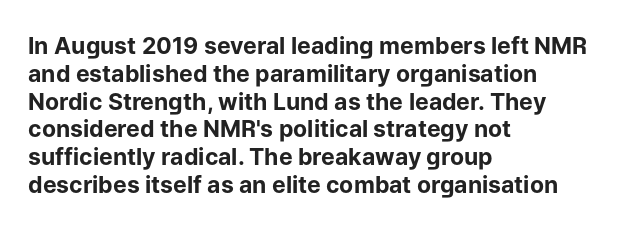
Q: Is the text bold? A: Yes.
Q: Is the text italic (slanted)? A: No, it is upright.
Q: Is the text underlined? A: No.
Q: How is the paragraph aligned? A: Left-aligned.
Q: Is the spacing between letters normal or unusually wide? A: Normal.
